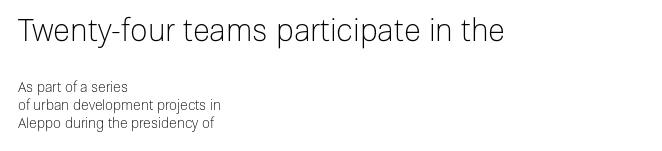
Q: Is the text bold? A: No.
Q: Is the text italic (slanted)? A: No, it is upright.
Q: Is the typeface a serif or a sans-serif typeface? A: Sans-serif.
Q: Is the text underlined? A: No.
Q: How is the paragraph aligned? A: Left-aligned.
Q: Is the spacing between letters normal or unusually wide? A: Normal.
Q: Is the spacing between lines tight, normal or loose? A: Normal.
Q: Which block of text is set in a larger size, the first (top) or the second (bottom)? A: The first (top) one.
Q: Width (condensed, normal, or wide)? A: Normal.
Q: Stroke contrast? A: Low.
Q: x-height? A: Medium.
Q: Monospaced? A: No.
